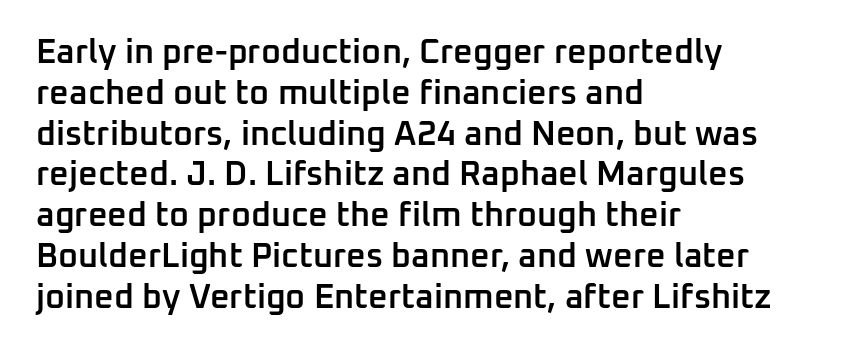
The image shows 34 px semibold sans-serif type, upright; set left-aligned, line spacing 1.2x, normal letter spacing, not underlined; low stroke contrast and a medium x-height.
